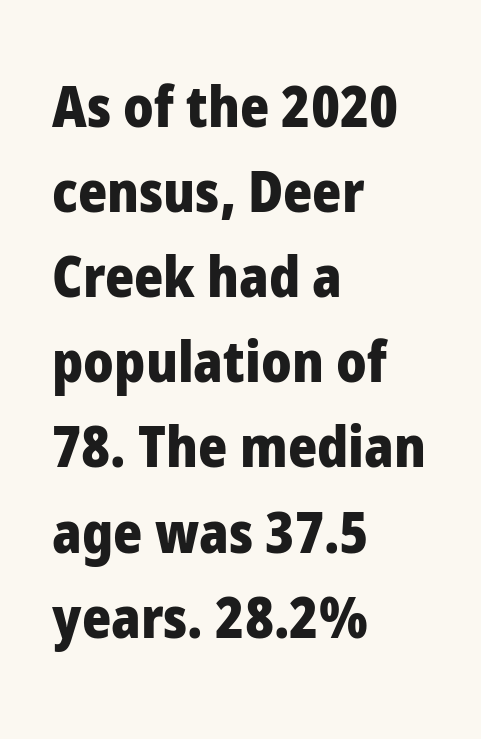
The image shows 56 px heavy sans-serif type, upright; set left-aligned, normal line spacing (1.52x), normal letter spacing, not underlined; low stroke contrast and a medium x-height.
